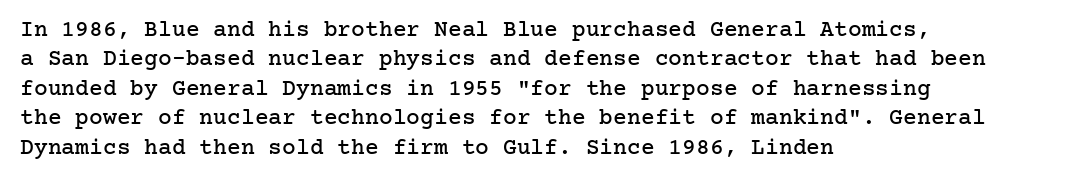
Q: Is the text italic (slanted)? A: No, it is upright.
Q: Is the text underlined? A: No.
Q: How is the paragraph aligned? A: Left-aligned.
Q: Is the spacing between letters normal or unusually wide? A: Normal.
Q: Is the spacing between lines tight, normal or loose? A: Normal.
